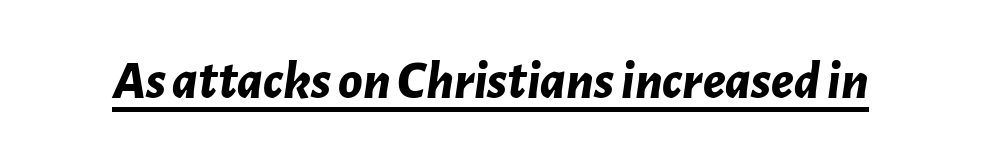
Every character sits at an angle, as italics do. Proportional: the letters do not fall into vertical columns. On the weight axis this lands at bold, roughly 700. A baseline rule has been typeset under these characters. Compared with typical body copy, the letter spacing here is the same.
